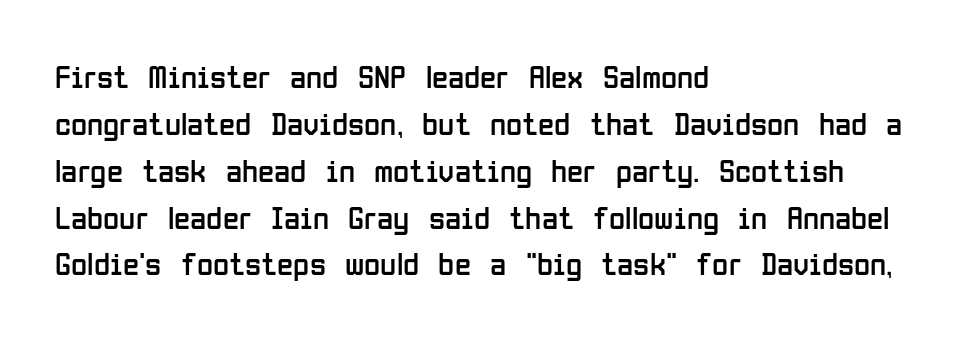
The tracking reads as untouched default to a designer's eye. The type family on display is of the sans-serif kind. This is the regular roman posture of the typeface. The passage shown is not underscored anywhere.
